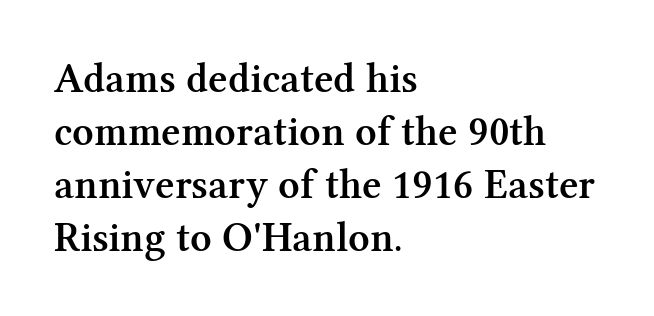
{"serif": "yes", "italic": "no", "bold": "semi", "weight": "semibold", "width": "normal", "stroke_contrast": "medium", "x_height": "medium", "monospaced": "no", "underline": "no", "align": "left", "line_spacing": "normal", "line_spacing_ratio": 1.26, "letter_spacing": "normal", "letter_spacing_em": 0.0, "glyph_px": 42}
